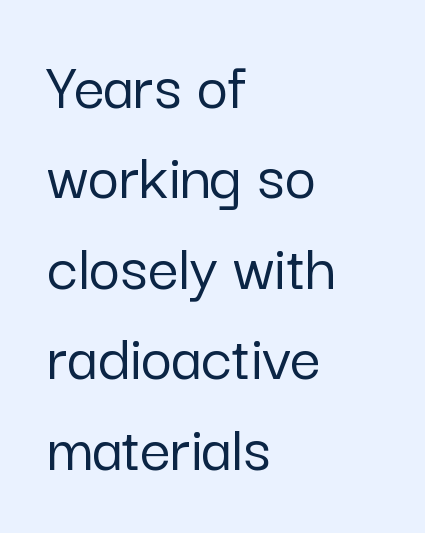
The image shows 68 px sans-serif type, upright; set left-aligned, normal line spacing (1.33x), normal letter spacing, not underlined; low stroke contrast and a medium x-height.
